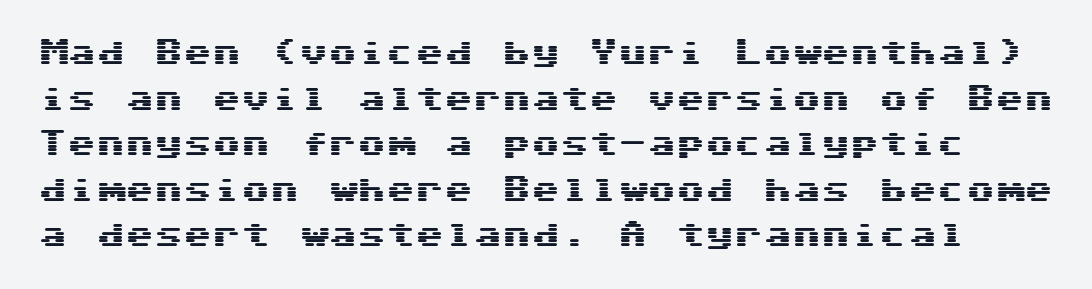
Q: Is the text italic (slanted)? A: No, it is upright.
Q: Is the typeface a serif or a sans-serif typeface? A: Sans-serif.
Q: Is the text underlined? A: No.
Q: Is the spacing between letters normal or unusually wide? A: Normal.
Q: Is the spacing between lines tight, normal or loose? A: Normal.
Q: Width (condensed, normal, or wide)? A: Wide.
Q: Stroke contrast? A: Medium.
Q: x-height? A: Medium.
